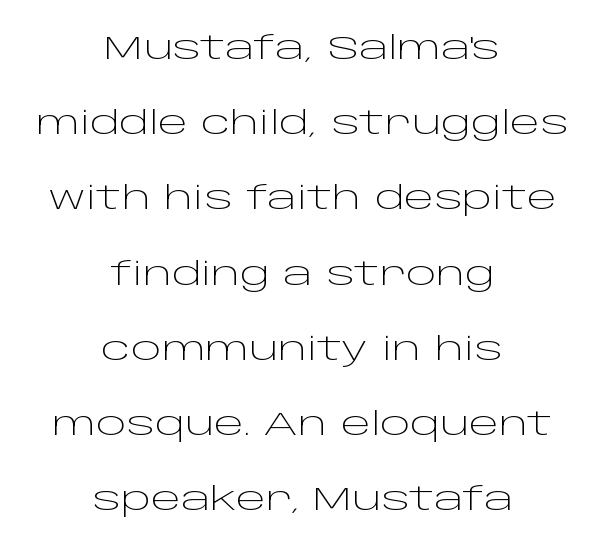
Q: Is the text bold? A: No.
Q: Is the text italic (slanted)? A: No, it is upright.
Q: Is the typeface a serif or a sans-serif typeface? A: Sans-serif.
Q: Is the text underlined? A: No.
Q: How is the paragraph aligned? A: Centered.
Q: Is the spacing between letters normal or unusually wide? A: Normal.
Q: Is the spacing between lines tight, normal or loose? A: Loose.
Q: Width (condensed, normal, or wide)? A: Wide.
Q: Stroke contrast? A: Low.
Q: x-height? A: Large.
Q: Monospaced? A: No.
